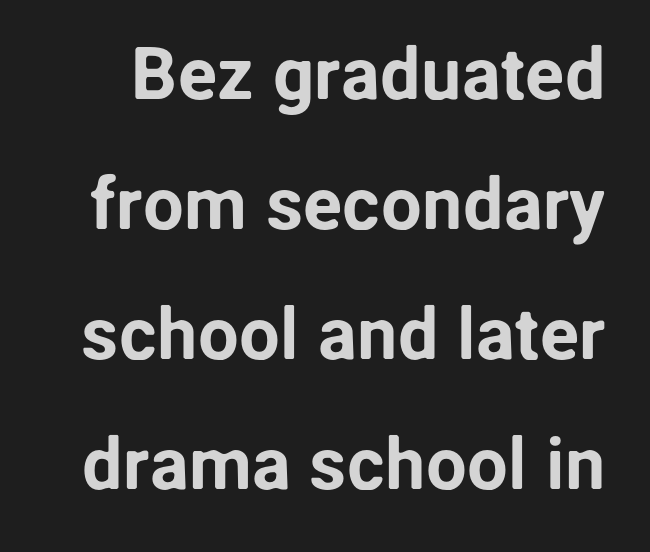
The image shows 73 px sans-serif type, upright; set line spacing 1.78x, normal letter spacing, not underlined; low stroke contrast and a medium x-height.
